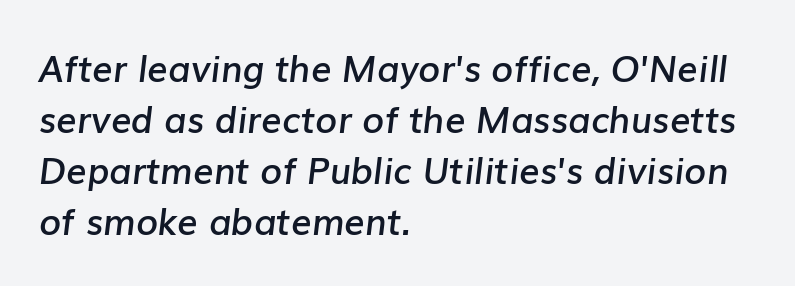
Has an underline been added? It has not. Layout note: lines flush left. Summary of vertical rhythm: regular, with standard interline spacing. This sample has the flowing, uneven cadence of proportional lettering.
